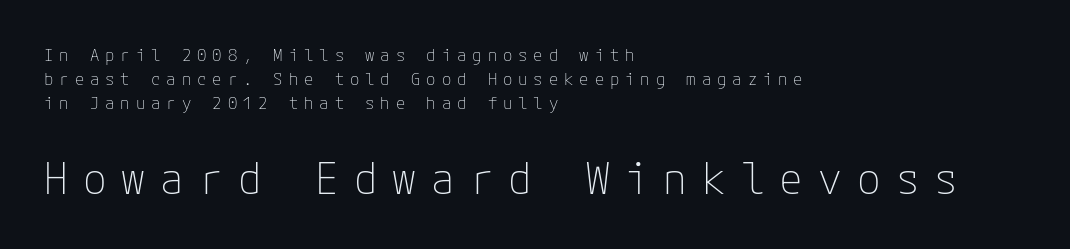
{"serif": "no", "italic": "no", "bold": "no", "weight": "thin", "width": "normal", "stroke_contrast": "low", "x_height": "medium", "underline": "no", "align": "left", "line_spacing": "normal", "line_spacing_ratio": 1.42, "letter_spacing": "wide", "letter_spacing_em": 0.35, "larger_block": "second", "size_ratio": 2.53, "glyph_px": 43}
